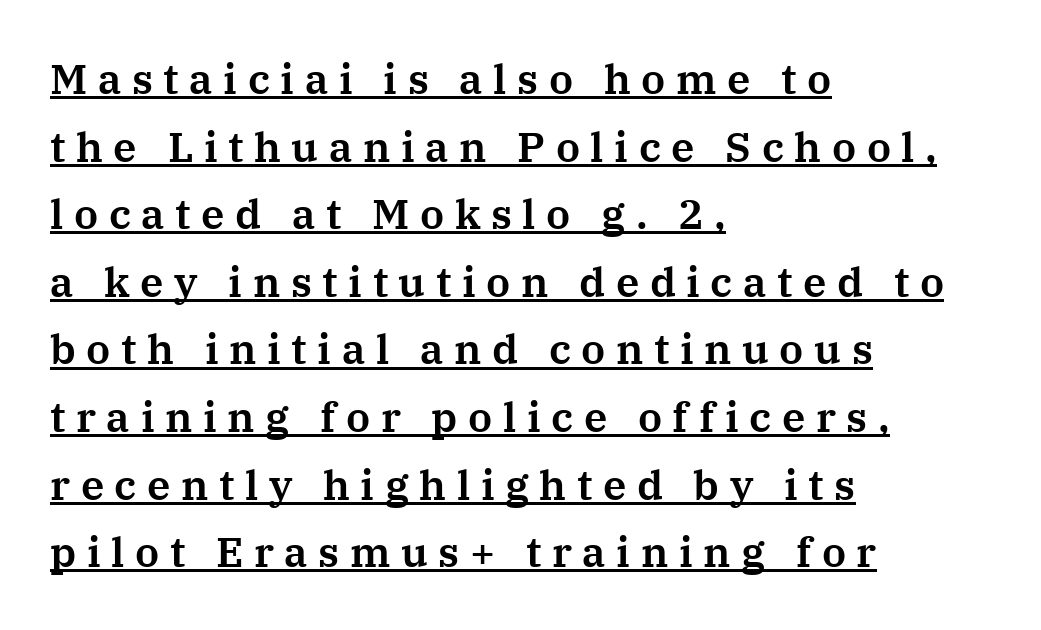
The image shows 42 px serif type, upright; set left-aligned, normal line spacing (1.61x), unusually wide letter spacing (+0.25 em), underlined; medium stroke contrast and a medium x-height.
